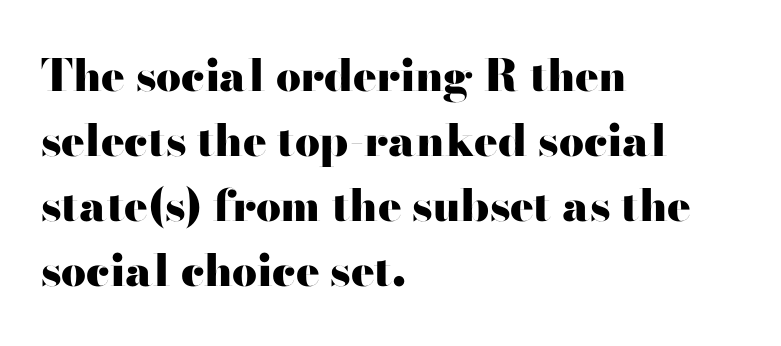
Horizontal alignment here is leftward, the default for most running prose. The axis of the letterforms is exactly vertical. This sample has the flowing, uneven cadence of proportional lettering. Clear beneath every line of the passage.
